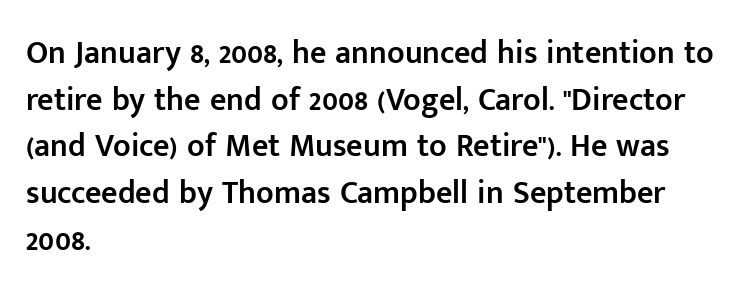
Q: Is the text bold? A: Semi-bold.
Q: Is the text italic (slanted)? A: No, it is upright.
Q: Is the typeface a serif or a sans-serif typeface? A: Sans-serif.
Q: Is the text underlined? A: No.
Q: How is the paragraph aligned? A: Left-aligned.
Q: Is the spacing between letters normal or unusually wide? A: Normal.
Q: Is the spacing between lines tight, normal or loose? A: Normal.
Q: Width (condensed, normal, or wide)? A: Normal.
Q: Stroke contrast? A: Low.
Q: x-height? A: Medium.
Q: Monospaced? A: No.
